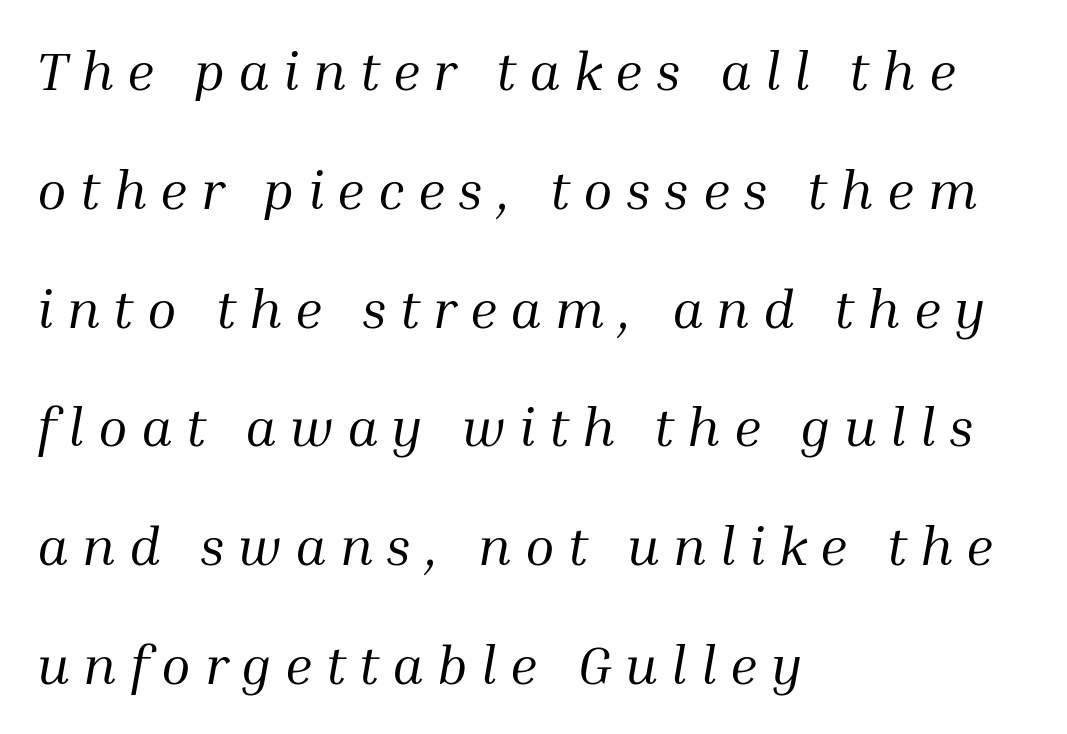
The strip under each line holds only bare page. Weight class: somewhere from thin through regular. Tracking value appears strongly positive — letters spread wide. Are there feet on the stems? There are — it's a serif. The letters advance in unequal steps, a hallmark of proportional type. The lines are spread far apart with generous leading.
